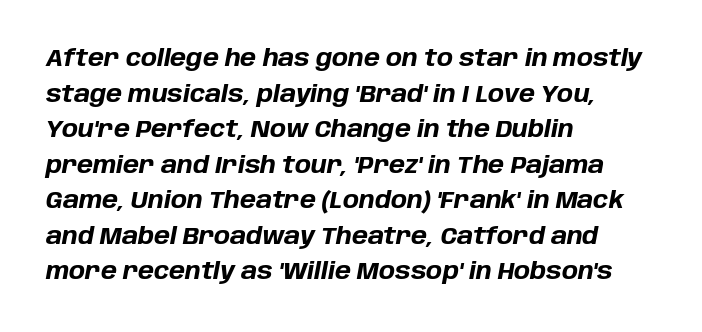
The image shows 24 px bold type, italic (leaning right); set left-aligned, normal line spacing (1.48x), normal letter spacing, not underlined.
